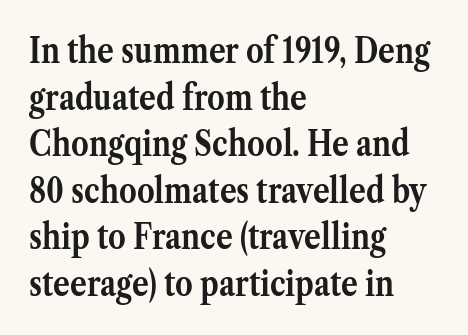
Q: Is the text bold? A: Yes.
Q: Is the text italic (slanted)? A: No, it is upright.
Q: Is the typeface a serif or a sans-serif typeface? A: Serif.
Q: Is the text underlined? A: No.
Q: How is the paragraph aligned? A: Left-aligned.
Q: Is the spacing between letters normal or unusually wide? A: Normal.
Q: Is the spacing between lines tight, normal or loose? A: Normal.
Q: Width (condensed, normal, or wide)? A: Normal.
Q: Stroke contrast? A: Medium.
Q: x-height? A: Medium.
Q: Monospaced? A: No.
